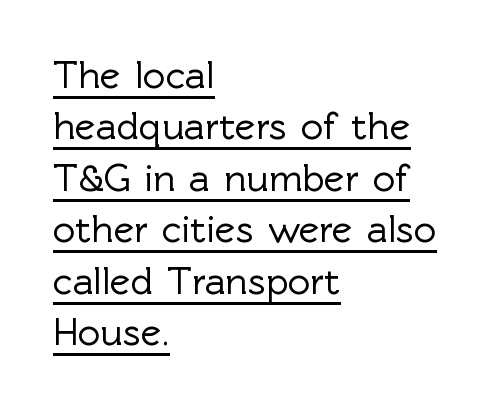
{"serif": "no", "italic": "no", "width": "normal", "x_height": "medium", "monospaced": "no", "underline": "yes", "align": "left", "line_spacing": "normal", "line_spacing_ratio": 1.32, "letter_spacing": "normal", "letter_spacing_em": 0.0, "glyph_px": 39}
